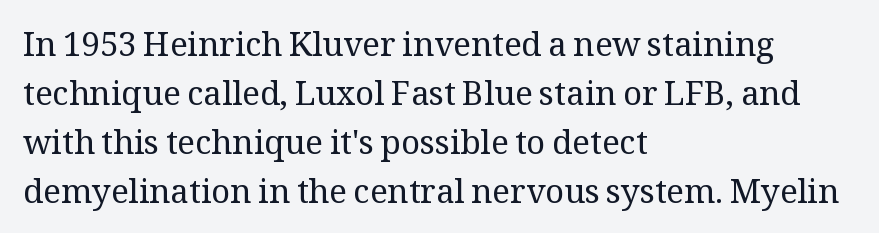
The image shows 33 px regular-weight serif type, upright; set left-aligned, normal line spacing (1.48x), normal letter spacing, not underlined; medium stroke contrast and a medium x-height.
